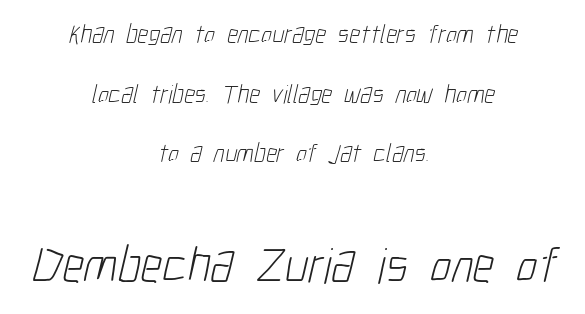
{"serif": "no", "bold": "no", "weight": "light", "width": "condensed", "stroke_contrast": "low", "x_height": "medium", "monospaced": "no", "underline": "no", "align": "center", "line_spacing": "loose", "line_spacing_ratio": 2.29, "letter_spacing": "normal", "letter_spacing_em": 0.0, "larger_block": "second", "size_ratio": 1.96, "glyph_px": 51}
